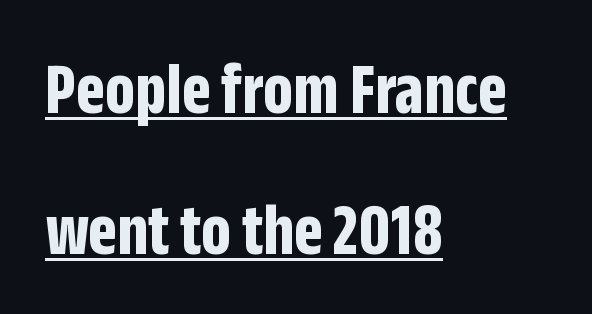
{"serif": "no", "italic": "no", "bold": "yes", "weight": "bold", "width": "condensed", "stroke_contrast": "low", "x_height": "large", "monospaced": "no", "underline": "yes", "align": "left", "line_spacing_ratio": 1.88, "letter_spacing": "normal", "letter_spacing_em": 0.0, "glyph_px": 75}
